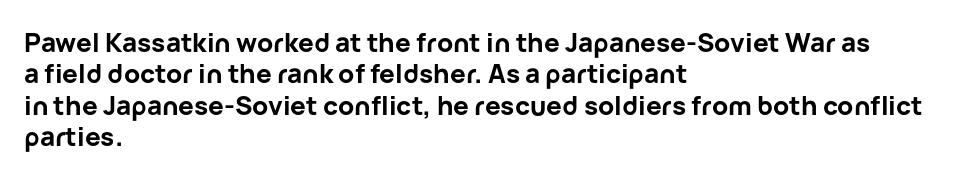
{"italic": "no", "bold": "yes", "underline": "no", "align": "left", "line_spacing_ratio": 1.21, "letter_spacing": "normal", "letter_spacing_em": 0.0, "glyph_px": 26}
